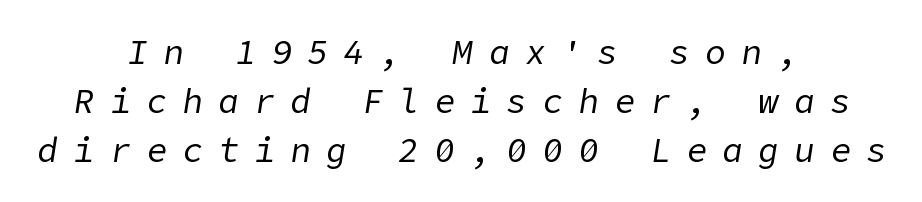
No chunkiness to these letters — they're not bold. There's an unmistakable incline to the writing here. Any mark beneath the type? The region is blank. The paragraph has two soft edges and a firm central axis.
